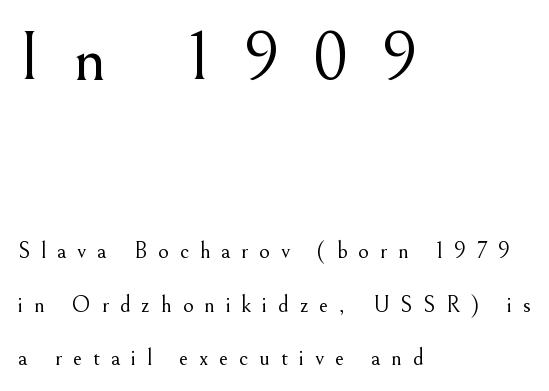
The image shows 70 px light serif type, upright; set left-aligned, loose line spacing (2.34x), unusually wide letter spacing (+0.47 em), not underlined; the first (top) block is 3.04x larger; medium stroke contrast and a small x-height.
